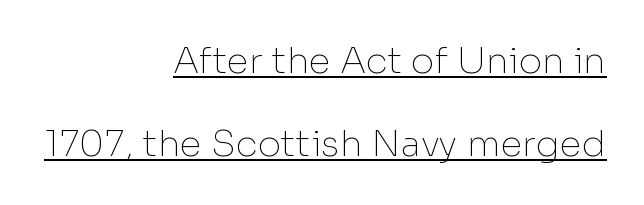
The image shows 36 px thin sans-serif type, upright; set right-aligned, loose line spacing (2.3x), normal letter spacing, underlined; low stroke contrast and a medium x-height.
